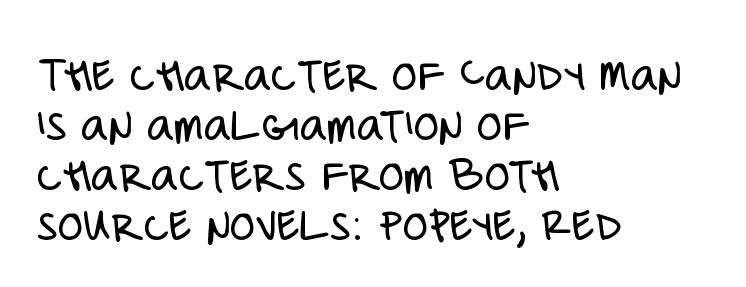
Spacing between characters is what you'd get straight out of the box. The rendering uses natural spacing where letterforms have individual widths. Beneath every word, the page is bare. Does the type have serifs? No, each stem ends abruptly.
